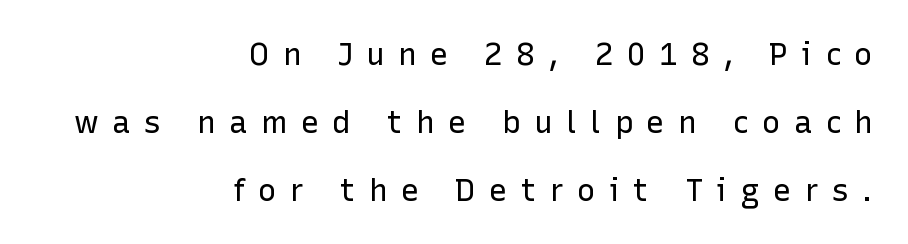
These lines stack with their right ends in a neat column. Here the glyphs are tracked loosely, breaking word shapes into spaced letters. Each row of text sits above clean, open space. Think of a printed novel: that variable character pitch is what you see here. Unlike a traditional serif, this face leaves its strokes unadorned. Does the leading feel generous? Absolutely, it's lavish.
